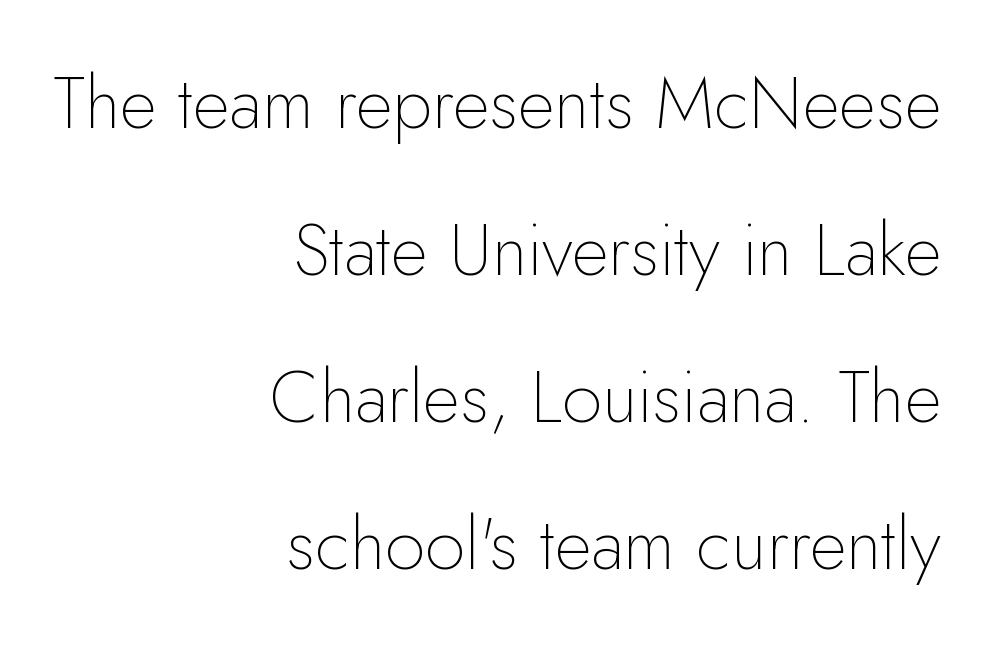
{"serif": "no", "italic": "no", "bold": "no", "weight": "thin", "width": "normal", "stroke_contrast": "low", "x_height": "small", "monospaced": "no", "underline": "no", "align": "right", "line_spacing": "loose", "line_spacing_ratio": 2.04, "letter_spacing": "normal", "letter_spacing_em": 0.0, "glyph_px": 72}
